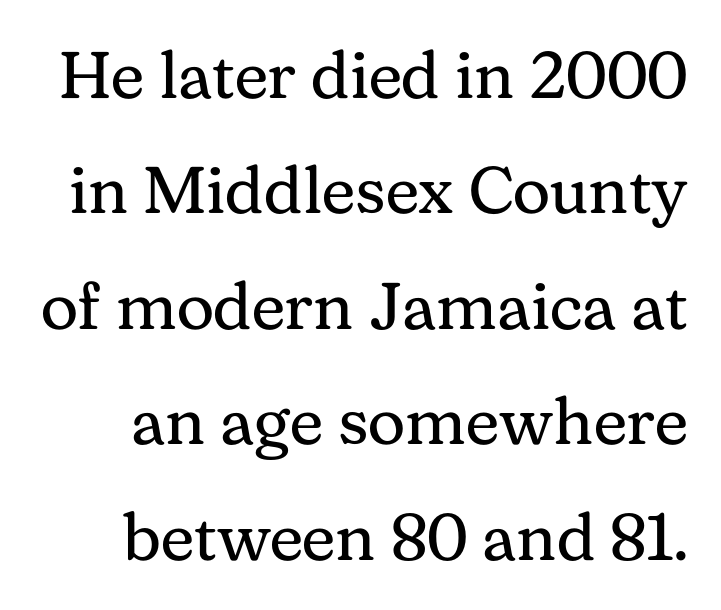
Q: Is the text bold? A: No.
Q: Is the text italic (slanted)? A: No, it is upright.
Q: Is the typeface a serif or a sans-serif typeface? A: Serif.
Q: Is the text underlined? A: No.
Q: Is the spacing between letters normal or unusually wide? A: Normal.
Q: Width (condensed, normal, or wide)? A: Normal.
Q: Stroke contrast? A: Medium.
Q: x-height? A: Medium.
Q: Monospaced? A: No.
